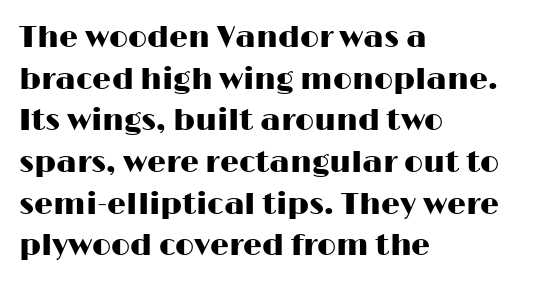
{"serif": "no", "italic": "no", "width": "wide", "stroke_contrast": "high", "x_height": "medium", "monospaced": "no", "underline": "no", "align": "left", "line_spacing": "normal", "line_spacing_ratio": 1.39, "letter_spacing": "normal", "letter_spacing_em": 0.0, "glyph_px": 30}
